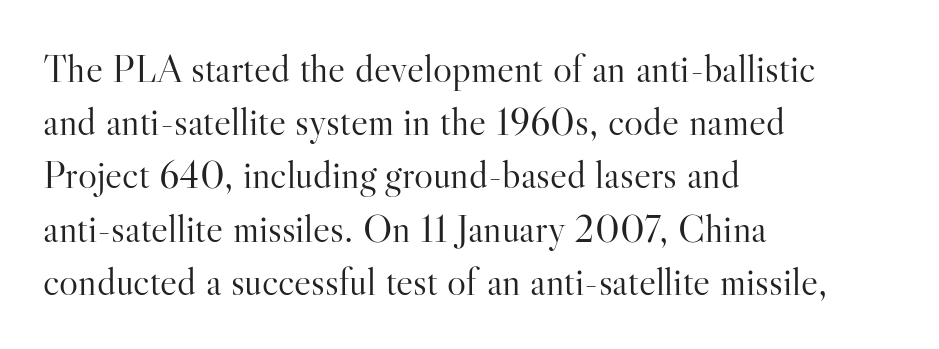
The image shows 40 px light serif type, upright; set left-aligned, normal line spacing (1.33x), normal letter spacing, not underlined; high stroke contrast and a small x-height.
